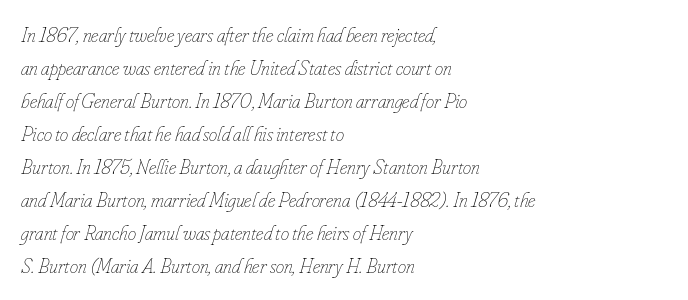
{"italic": "yes", "lean": "right", "slant_degrees": 16, "bold": "no", "underline": "no", "align": "left", "line_spacing": "normal", "line_spacing_ratio": 1.57, "letter_spacing": "normal", "letter_spacing_em": 0.0, "glyph_px": 21}
